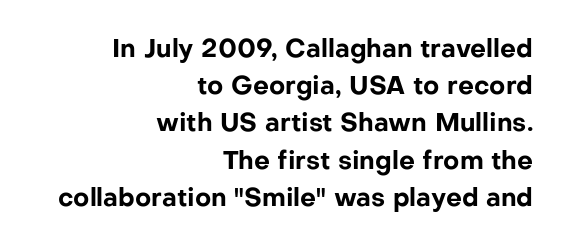
The image shows 25 px bold type, upright; set right-aligned, normal line spacing (1.49x), normal letter spacing, not underlined.
